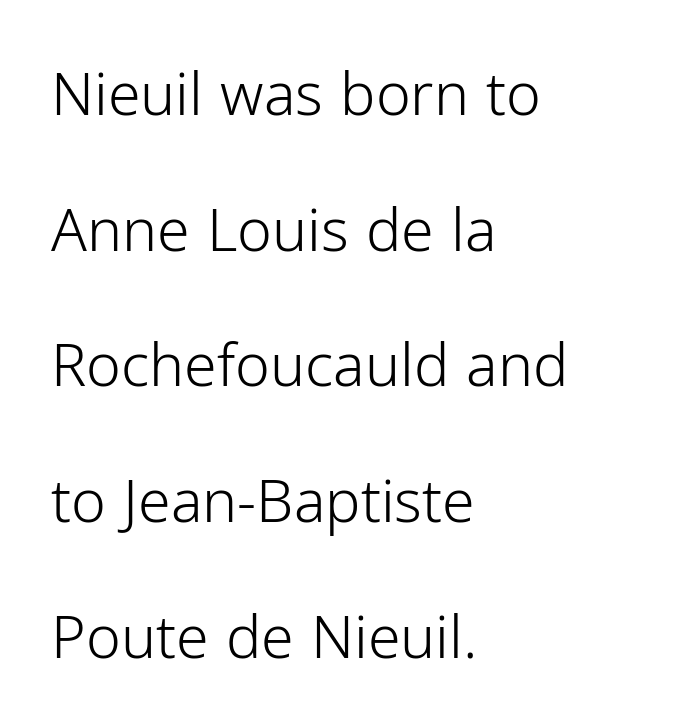
Characters follow at the spacing the type designer built in. The words here are not underlined. The leading is generous, giving the passage an open texture. Do the characters align in a grid? No, the font is proportional.
